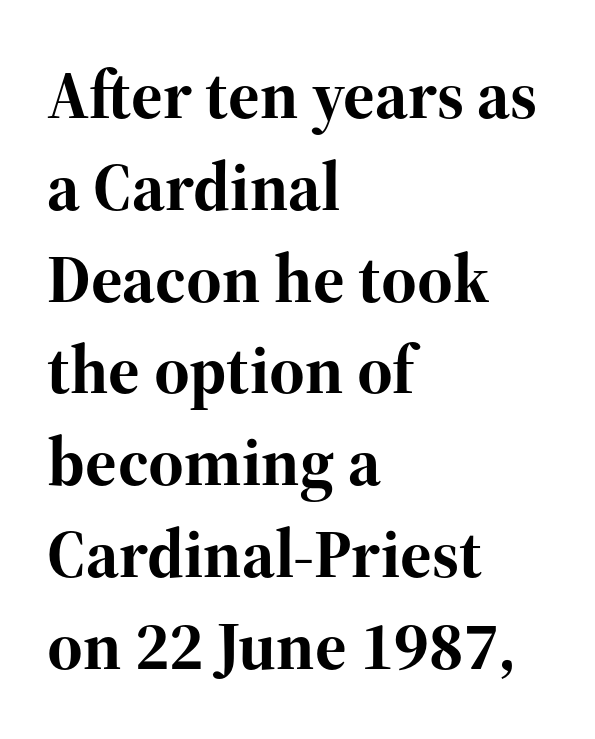
Here the designer chose a conventional face with non-uniform glyph widths. The zone under the glyphs is completely vacant. The rag falls on the right side of this text block. The letters stand upright; this is a roman face. Is the letter spacing exaggerated? No — it looks like the ordinary default. What weight is shown? A full bold with thick strokes.
